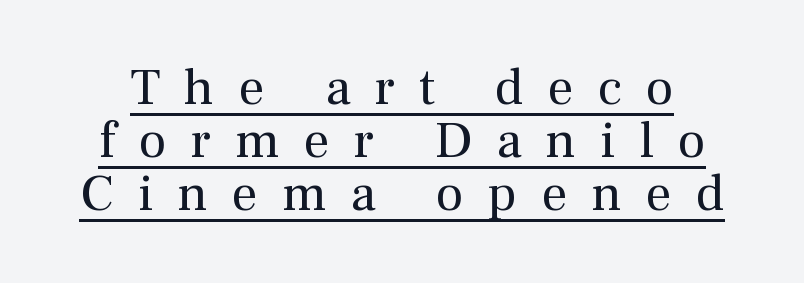
Q: Is the text bold? A: No.
Q: Is the text italic (slanted)? A: No, it is upright.
Q: Is the typeface a serif or a sans-serif typeface? A: Serif.
Q: Is the text underlined? A: Yes.
Q: Is the spacing between letters normal or unusually wide? A: Unusually wide.
Q: Is the spacing between lines tight, normal or loose? A: Tight.
Q: Width (condensed, normal, or wide)? A: Normal.
Q: Stroke contrast? A: Medium.
Q: x-height? A: Medium.
Q: Monospaced? A: No.
